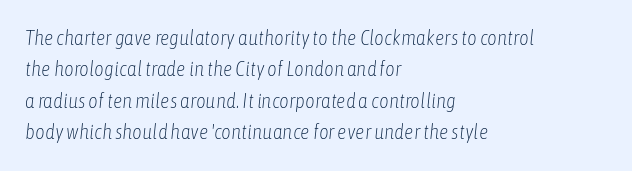
Q: Is the text bold? A: No.
Q: Is the text italic (slanted)? A: Yes, it leans right by about 6 degrees.
Q: Is the text underlined? A: No.
Q: How is the paragraph aligned? A: Left-aligned.
Q: Is the spacing between letters normal or unusually wide? A: Normal.
Q: Is the spacing between lines tight, normal or loose? A: Normal.
